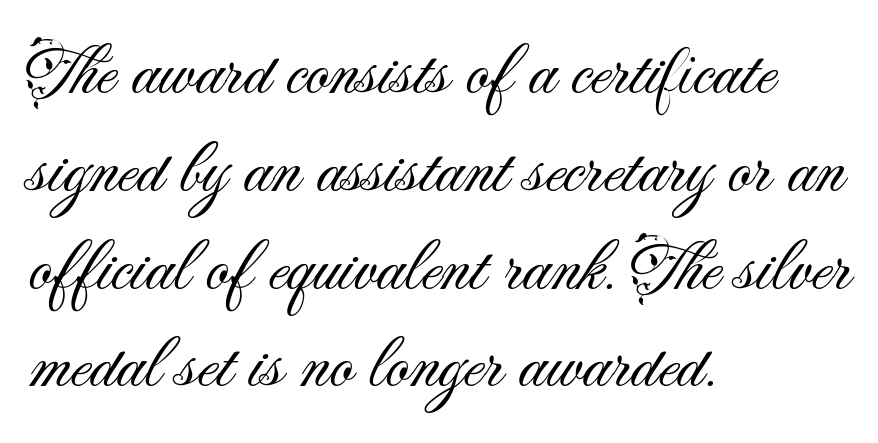
The image shows 73 px light sans-serif type; set left-aligned, normal line spacing (1.34x), normal letter spacing, not underlined; medium stroke contrast and a small x-height.
